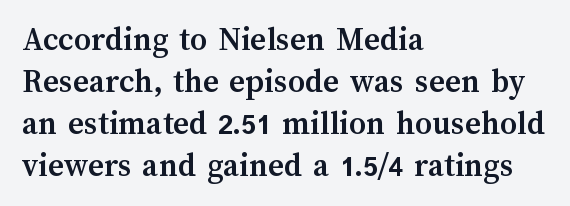
Q: Is the text bold? A: Yes.
Q: Is the text italic (slanted)? A: No, it is upright.
Q: Is the text underlined? A: No.
Q: How is the paragraph aligned? A: Left-aligned.
Q: Is the spacing between letters normal or unusually wide? A: Normal.
Q: Width (condensed, normal, or wide)? A: Normal.
Q: Stroke contrast? A: Medium.
Q: x-height? A: Medium.
Q: Monospaced? A: No.
